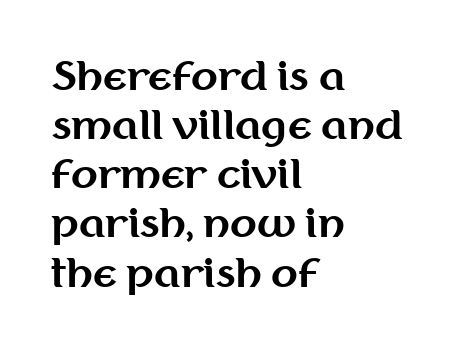
{"serif": "no", "italic": "no", "bold": "yes", "weight": "bold", "width": "normal", "stroke_contrast": "medium", "x_height": "medium", "monospaced": "no", "underline": "no", "align": "left", "line_spacing": "normal", "line_spacing_ratio": 1.26, "letter_spacing": "normal", "letter_spacing_em": 0.0, "glyph_px": 39}
